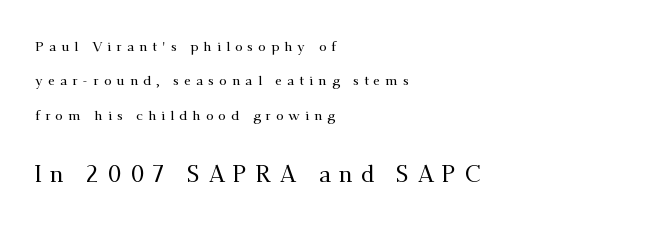
Q: Is the text italic (slanted)? A: No, it is upright.
Q: Is the text underlined? A: No.
Q: How is the paragraph aligned? A: Left-aligned.
Q: Is the spacing between letters normal or unusually wide? A: Unusually wide.
Q: Is the spacing between lines tight, normal or loose? A: Loose.
Q: Which block of text is set in a larger size, the first (top) or the second (bottom)? A: The second (bottom) one.
